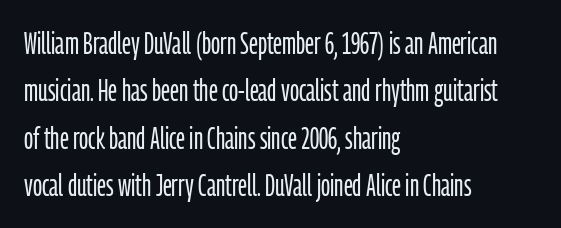
The image shows 30 px light, condensed sans-serif type, upright; set left-aligned, normal line spacing (1.58x), normal letter spacing, not underlined; low stroke contrast and a medium x-height.
